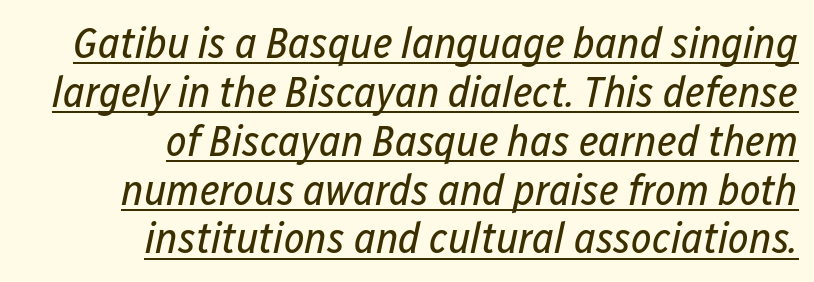
The image shows 44 px regular-weight, condensed type, italic (leaning right); set right-aligned, tight line spacing (1.11x), normal letter spacing, underlined; low stroke contrast and a medium x-height.
